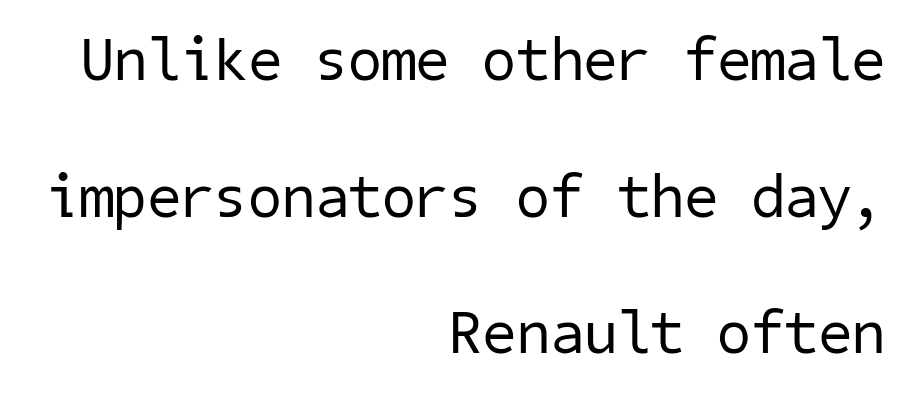
{"serif": "no", "bold": "no", "weight": "regular", "width": "normal", "stroke_contrast": "low", "x_height": "medium", "underline": "no", "align": "right", "line_spacing": "loose", "line_spacing_ratio": 2.24, "letter_spacing": "normal", "letter_spacing_em": 0.0, "glyph_px": 61}
